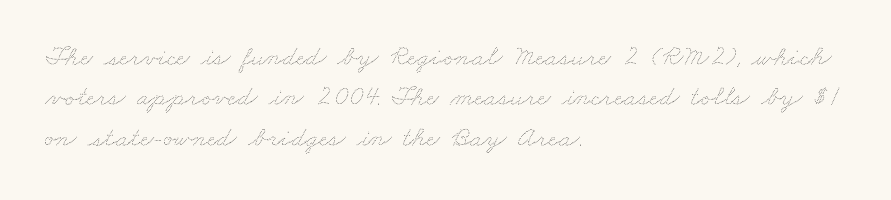
Q: Is the text bold? A: No.
Q: Is the text underlined? A: No.
Q: How is the paragraph aligned? A: Left-aligned.
Q: Is the spacing between letters normal or unusually wide? A: Normal.
Q: Is the spacing between lines tight, normal or loose? A: Normal.
Q: Width (condensed, normal, or wide)? A: Wide.
Q: Stroke contrast? A: Medium.
Q: x-height? A: Small.
Q: Monospaced? A: No.
